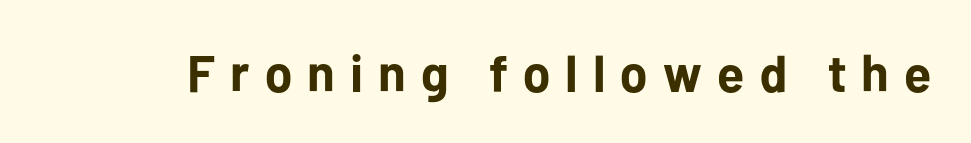
Glance below the letters and you will spot only blank space. What stands out about the letter spacing? Its width — letters are far apart. Is the type bold? Yes — the strokes are clearly thick and heavy. Do the characters align in a grid? No, the font is proportional. This is roman type, the default non-slanted kind. The font family rendered here belongs to the sans-serif group.
